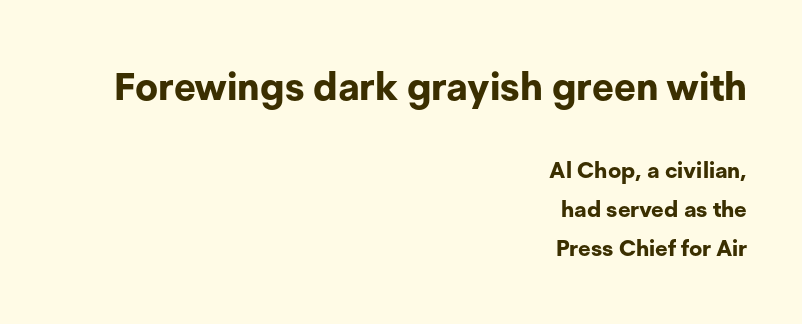
Q: Is the text bold? A: Yes.
Q: Is the text italic (slanted)? A: No, it is upright.
Q: Is the typeface a serif or a sans-serif typeface? A: Sans-serif.
Q: Is the text underlined? A: No.
Q: How is the paragraph aligned? A: Right-aligned.
Q: Is the spacing between letters normal or unusually wide? A: Normal.
Q: Which block of text is set in a larger size, the first (top) or the second (bottom)? A: The first (top) one.
Q: Width (condensed, normal, or wide)? A: Normal.
Q: Stroke contrast? A: Low.
Q: x-height? A: Medium.
Q: Monospaced? A: No.
